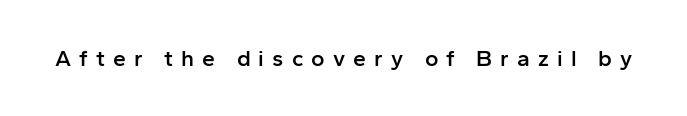
The image shows 23 px text type, upright; set unusually wide letter spacing (+0.35 em), not underlined.
